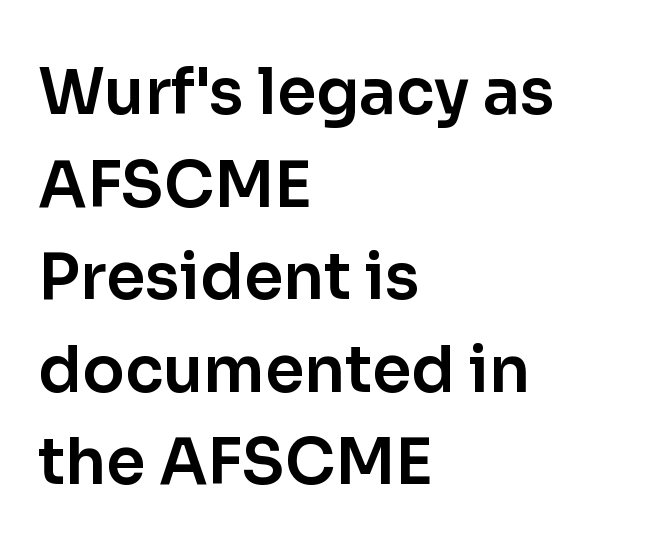
{"serif": "no", "italic": "no", "width": "normal", "stroke_contrast": "low", "x_height": "medium", "monospaced": "no", "underline": "no", "align": "left", "line_spacing": "normal", "line_spacing_ratio": 1.47, "letter_spacing": "normal", "letter_spacing_em": 0.0, "glyph_px": 63}
